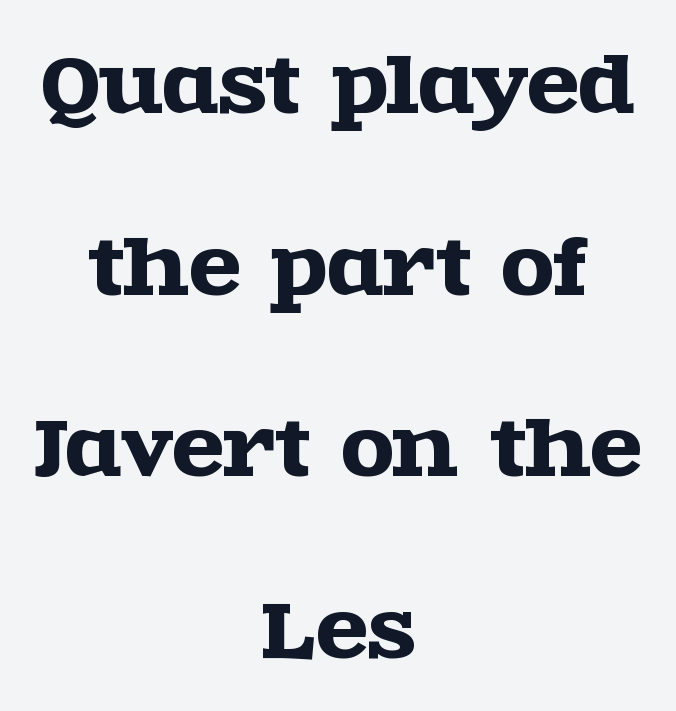
{"serif": "yes", "italic": "no", "width": "wide", "x_height": "large", "monospaced": "no", "underline": "no", "align": "center", "line_spacing": "loose", "line_spacing_ratio": 2.39, "letter_spacing": "normal", "letter_spacing_em": 0.0, "glyph_px": 76}
